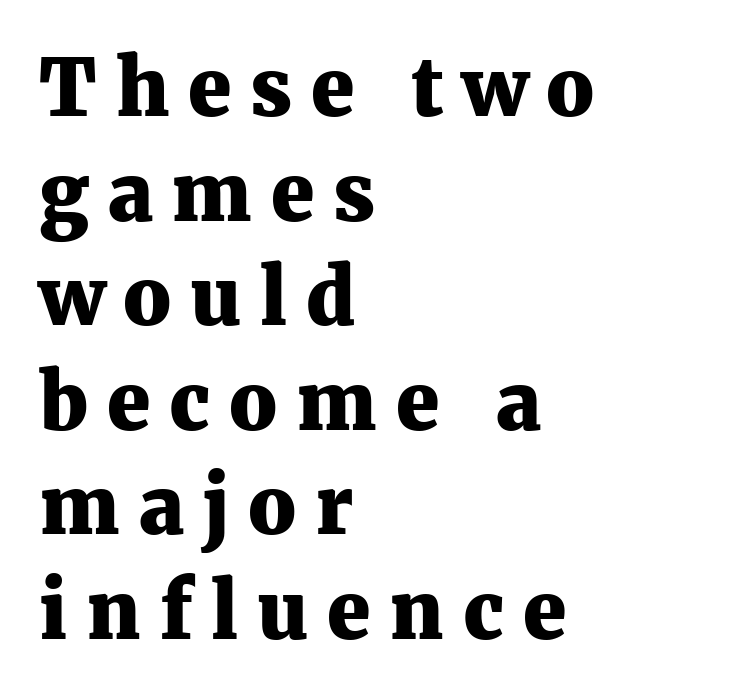
{"serif": "yes", "italic": "no", "bold": "yes", "weight": "heavy", "width": "normal", "stroke_contrast": "medium", "x_height": "medium", "monospaced": "no", "underline": "no", "align": "left", "line_spacing": "normal", "line_spacing_ratio": 1.34, "letter_spacing": "wide", "letter_spacing_em": 0.24, "glyph_px": 78}
